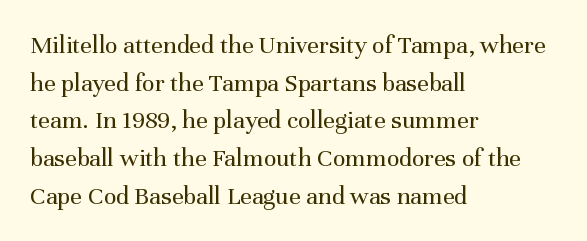
Q: Is the text bold? A: No.
Q: Is the text italic (slanted)? A: No, it is upright.
Q: Is the text underlined? A: No.
Q: How is the paragraph aligned? A: Left-aligned.
Q: Is the spacing between letters normal or unusually wide? A: Normal.
Q: Is the spacing between lines tight, normal or loose? A: Normal.
